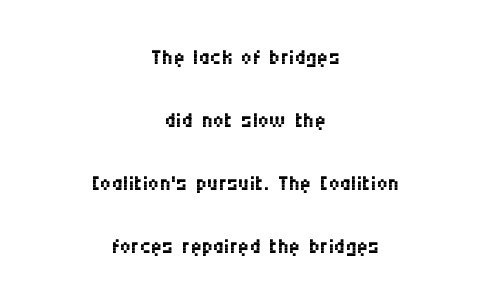
The image shows 31 px regular-weight, condensed sans-serif type, upright; set centered, loose line spacing (2.03x), normal letter spacing, not underlined; medium stroke contrast and a large x-height.
